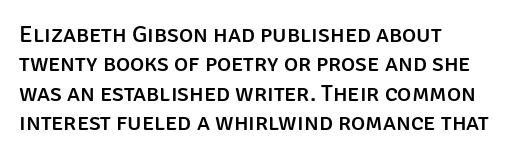
{"italic": "no", "underline": "no", "align": "left", "line_spacing_ratio": 1.22, "letter_spacing": "normal", "letter_spacing_em": 0.0, "glyph_px": 24}
